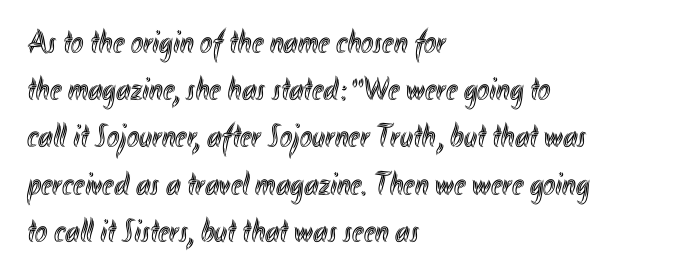
The ragged edge is on the right, which tells us the setting is flush left. Here the designer chose a conventional face with non-uniform glyph widths. What's the leading like? Ordinary, nothing unusual. The specimen omits any rule beneath the text block's lines.
